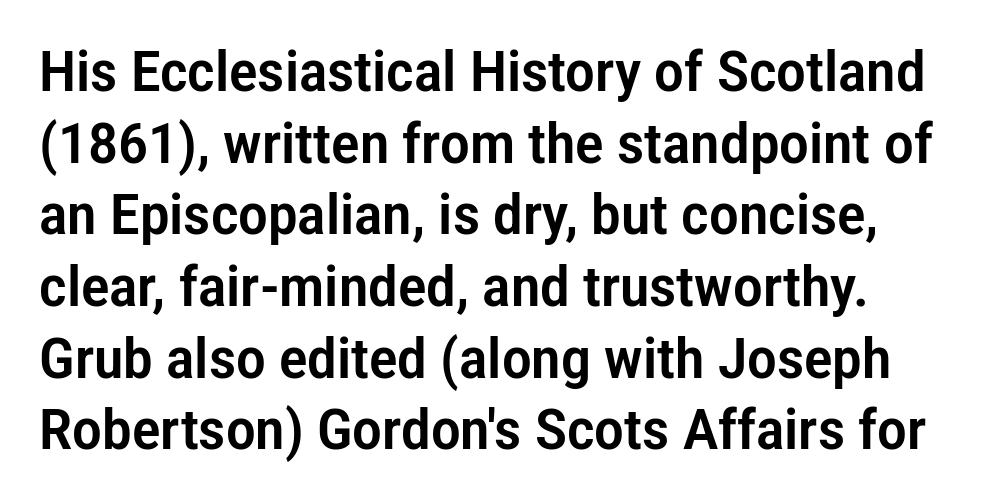
Q: Is the text italic (slanted)? A: No, it is upright.
Q: Is the typeface a serif or a sans-serif typeface? A: Sans-serif.
Q: Is the text underlined? A: No.
Q: How is the paragraph aligned? A: Left-aligned.
Q: Is the spacing between letters normal or unusually wide? A: Normal.
Q: Is the spacing between lines tight, normal or loose? A: Normal.
Q: Width (condensed, normal, or wide)? A: Condensed.
Q: Stroke contrast? A: Low.
Q: x-height? A: Medium.
Q: Monospaced? A: No.
